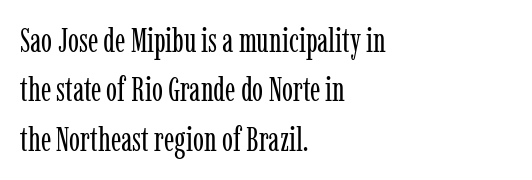
Q: Is the text bold? A: No.
Q: Is the text italic (slanted)? A: No, it is upright.
Q: Is the typeface a serif or a sans-serif typeface? A: Serif.
Q: Is the text underlined? A: No.
Q: How is the paragraph aligned? A: Left-aligned.
Q: Is the spacing between letters normal or unusually wide? A: Normal.
Q: Is the spacing between lines tight, normal or loose? A: Normal.
Q: Width (condensed, normal, or wide)? A: Condensed.
Q: Stroke contrast? A: Low.
Q: x-height? A: Medium.
Q: Monospaced? A: No.
